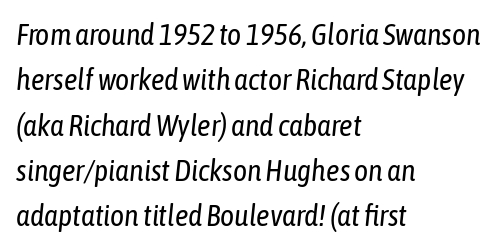
Is this a fixed-width face? No — the glyphs have proportional, varying widths. No chunkiness to these letters — they're not bold. Regarding leading, the lines here are spaced in the standard way. Rendered with sloped, italic letterforms. A typesetter would call this zero additional tracking. Caption: multi-line text, flush left, ragged right.
